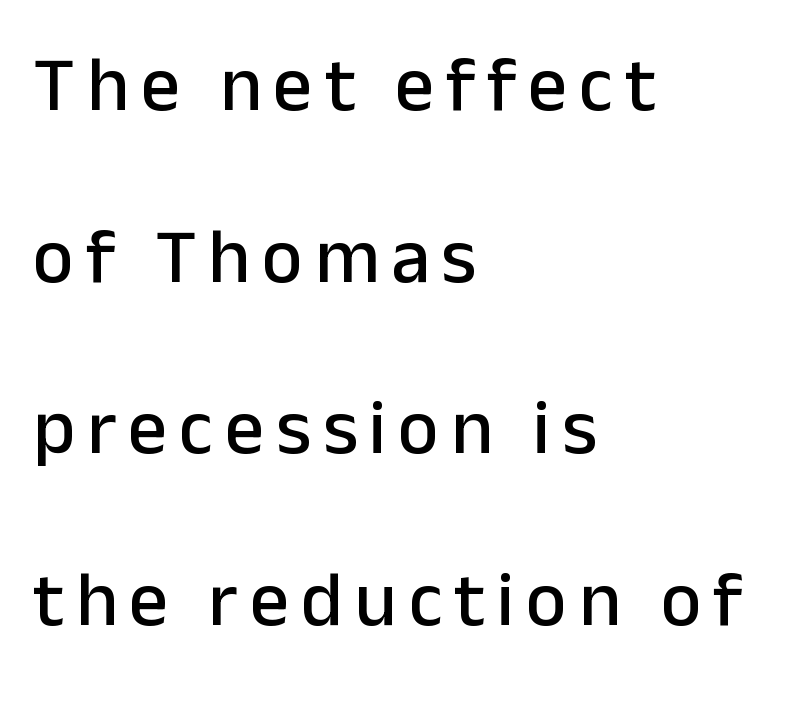
Q: Is the text italic (slanted)? A: No, it is upright.
Q: Is the typeface a serif or a sans-serif typeface? A: Sans-serif.
Q: Is the text underlined? A: No.
Q: How is the paragraph aligned? A: Left-aligned.
Q: Is the spacing between lines tight, normal or loose? A: Loose.
Q: Width (condensed, normal, or wide)? A: Normal.
Q: Stroke contrast? A: Low.
Q: x-height? A: Medium.
Q: Monospaced? A: No.
